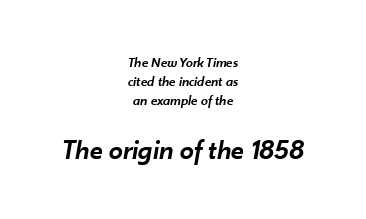
The passage shown stacks its lines at a standard gap. You could call the tracking neutral — neither tight nor loose. Varying glyph widths throughout — classic text-font behaviour. Beneath every word, the page is bare. Look at the stroke-to-counter ratio: somewhat heavy, a semibold. Rendered with sloped, italic letterforms.
